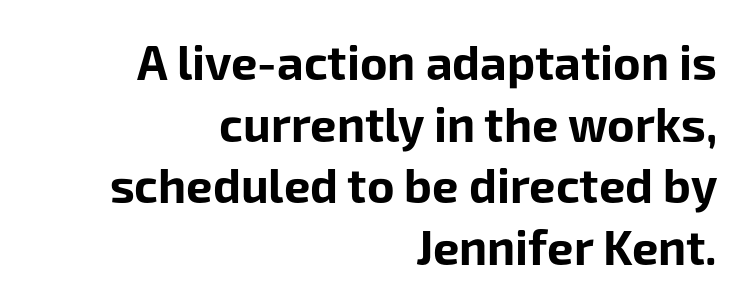
These lines carry a lot of weight — the face is fully bold. Whoever set this chose a conventional vertical rhythm. In terms of letterspacing, this is plain default setting. Each row of text sits above clean, open space. What kind of face is this? One without serifs — a sans.
